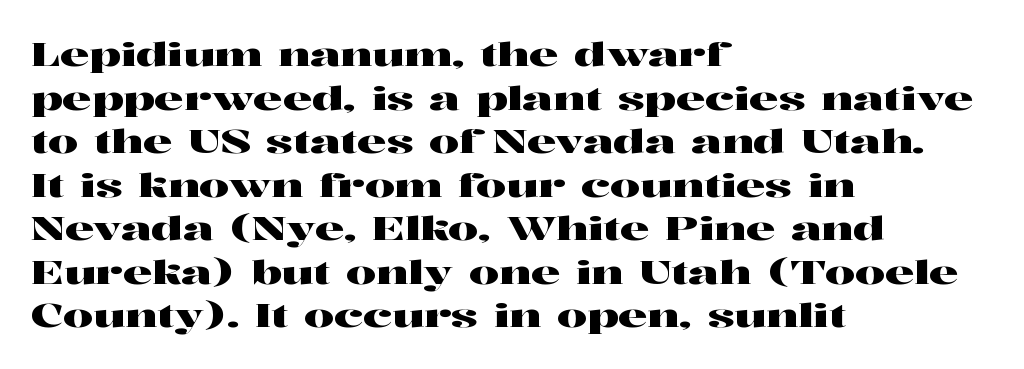
{"serif": "yes", "italic": "no", "width": "wide", "stroke_contrast": "high", "x_height": "medium", "monospaced": "no", "underline": "no", "align": "left", "line_spacing": "normal", "line_spacing_ratio": 1.32, "letter_spacing": "normal", "letter_spacing_em": 0.0, "glyph_px": 33}
